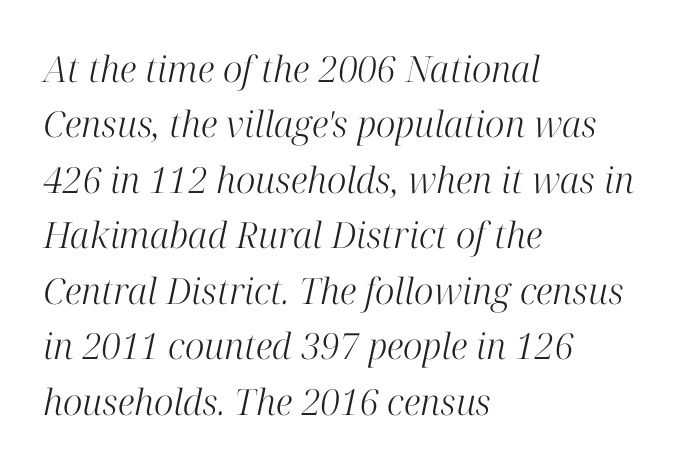
The image shows 36 px light serif type, italic (leaning right); set left-aligned, normal line spacing (1.54x), normal letter spacing, not underlined; high stroke contrast and a medium x-height.
